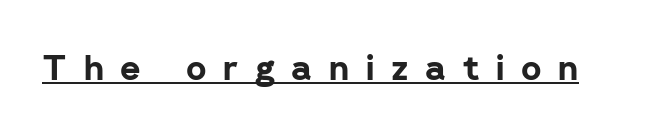
The image shows 35 px bold sans-serif type, upright; set unusually wide letter spacing (+0.48 em), underlined; low stroke contrast and a medium x-height.
